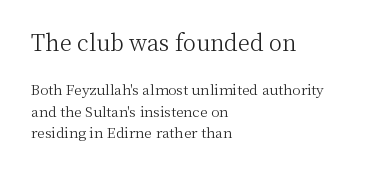
The image shows 22 px text type, upright; set left-aligned, normal line spacing (1.53x), normal letter spacing, not underlined; the first (top) block is 1.57x larger.
